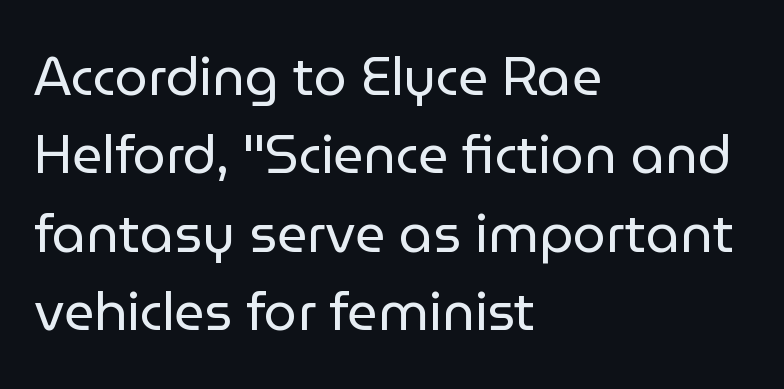
The image shows 53 px regular-weight sans-serif type, upright; set left-aligned, normal line spacing (1.48x), normal letter spacing, not underlined; low stroke contrast and a medium x-height.
